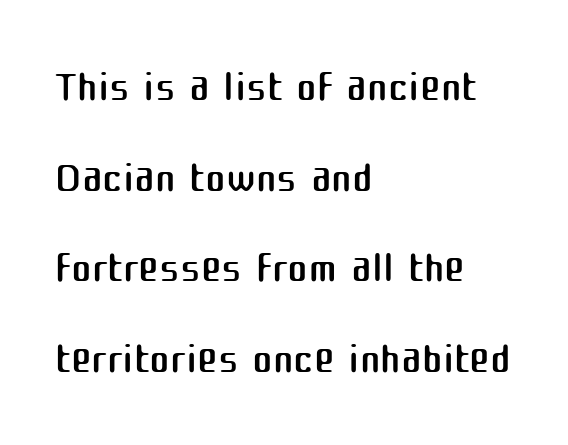
{"serif": "no", "italic": "no", "bold": "no", "weight": "regular", "width": "normal", "stroke_contrast": "medium", "x_height": "medium", "monospaced": "no", "underline": "no", "align": "left", "line_spacing": "normal", "line_spacing_ratio": 1.46, "letter_spacing": "normal", "letter_spacing_em": 0.0, "glyph_px": 62}
